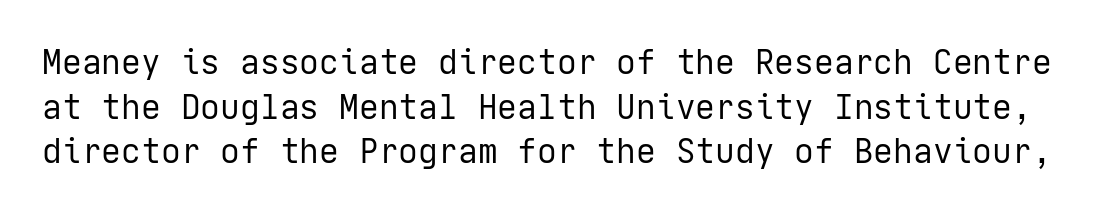
Plain, unruled lines of type. Ordinary non-slanted type is in use. The tracking reads as untouched default to a designer's eye. Does the type have serifs? No, each stem ends abruptly. Heaviness? Minimal to ordinary, like unemphasized prose. A typesetter would call this leading conventional body-copy spacing.
